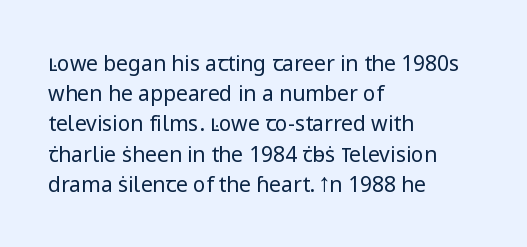
Q: Is the text bold? A: No.
Q: Is the text italic (slanted)? A: No, it is upright.
Q: Is the text underlined? A: No.
Q: How is the paragraph aligned? A: Left-aligned.
Q: Is the spacing between letters normal or unusually wide? A: Normal.
Q: Is the spacing between lines tight, normal or loose? A: Normal.
